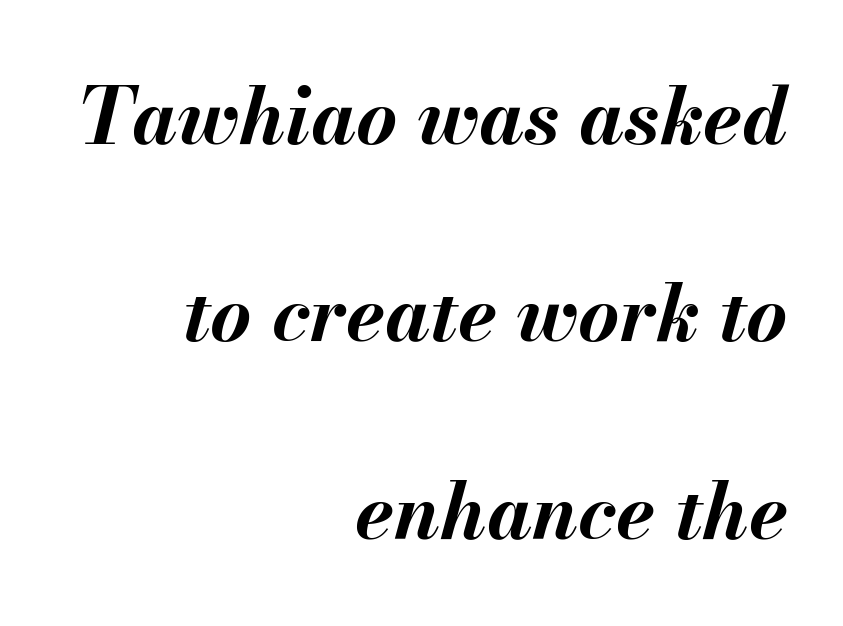
Which margin do the lines hug? The right one — the left edge is uneven. The baseline area is clear. The typesetting leans heavy: a genuine bold. The passage shown stacks its lines with a broad gap. Posture: slanted. Short note: letters normally spaced.
